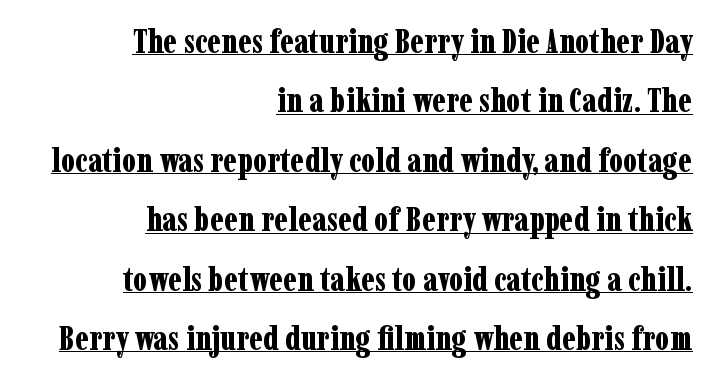
The image shows 33 px bold, condensed serif type, upright; set right-aligned, line spacing 1.8x, normal letter spacing, underlined; low stroke contrast and a medium x-height.
